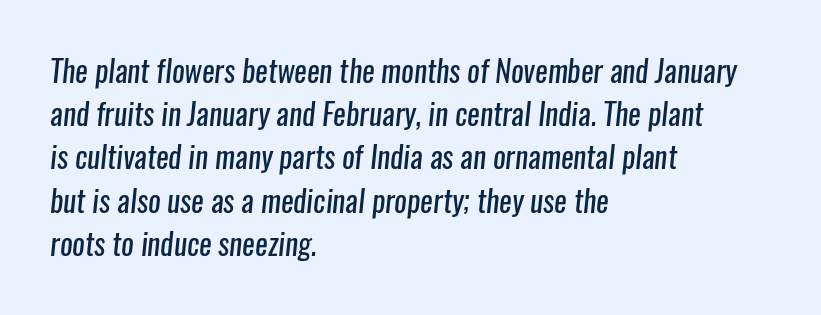
Spacing between characters is what you'd get straight out of the box. Beneath every word, the page is bare. A sans-serif font was chosen for this passage. Baseline-to-baseline distance is the conventional proportion of letter height.
